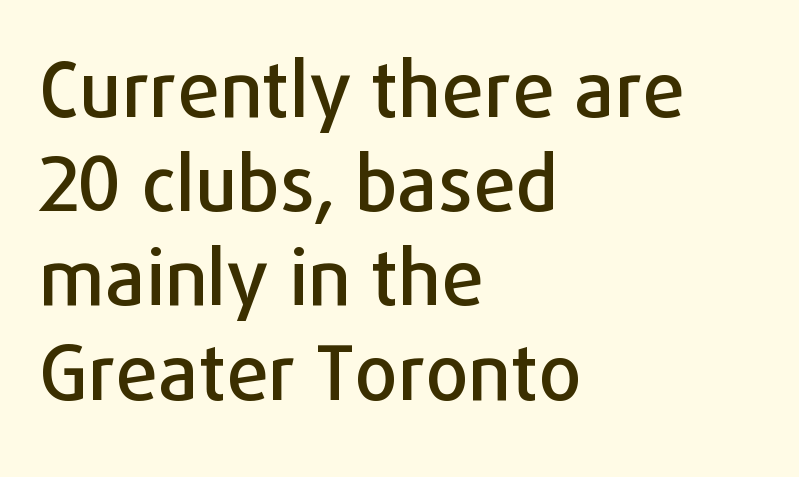
Q: Is the text italic (slanted)? A: No, it is upright.
Q: Is the typeface a serif or a sans-serif typeface? A: Sans-serif.
Q: Is the text underlined? A: No.
Q: How is the paragraph aligned? A: Left-aligned.
Q: Is the spacing between letters normal or unusually wide? A: Normal.
Q: Width (condensed, normal, or wide)? A: Normal.
Q: Stroke contrast? A: Low.
Q: x-height? A: Medium.
Q: Monospaced? A: No.
